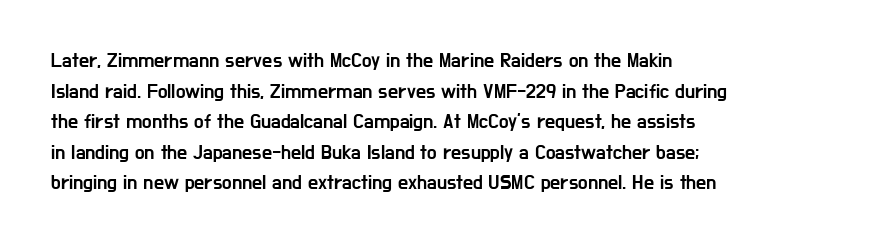
{"italic": "no", "underline": "no", "align": "left", "line_spacing": "normal", "line_spacing_ratio": 1.53, "letter_spacing": "normal", "letter_spacing_em": 0.0, "glyph_px": 20}
